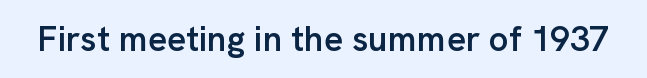
The image shows 35 px semibold sans-serif type, upright; set normal letter spacing, not underlined; low stroke contrast and a medium x-height.
